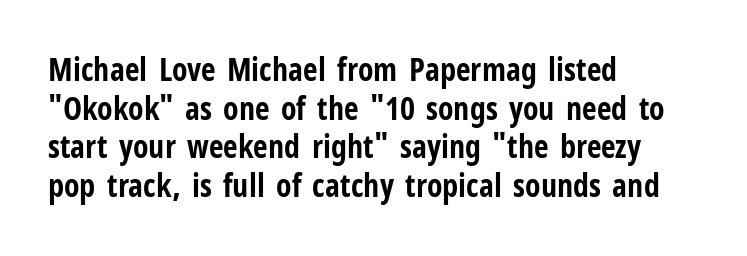
Q: Is the text bold? A: Yes.
Q: Is the text italic (slanted)? A: No, it is upright.
Q: Is the typeface a serif or a sans-serif typeface? A: Sans-serif.
Q: Is the text underlined? A: No.
Q: How is the paragraph aligned? A: Left-aligned.
Q: Is the spacing between letters normal or unusually wide? A: Normal.
Q: Width (condensed, normal, or wide)? A: Condensed.
Q: Stroke contrast? A: Low.
Q: x-height? A: Medium.
Q: Monospaced? A: No.
